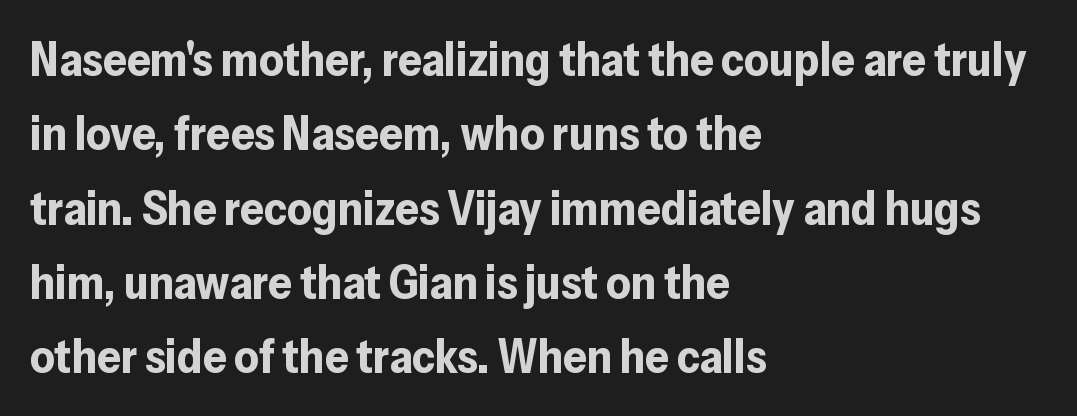
Letter spacing: default. This rendering features lettering with no underline. The lettering holds an erect, upright posture throughout. The designer left line spacing at the default.
